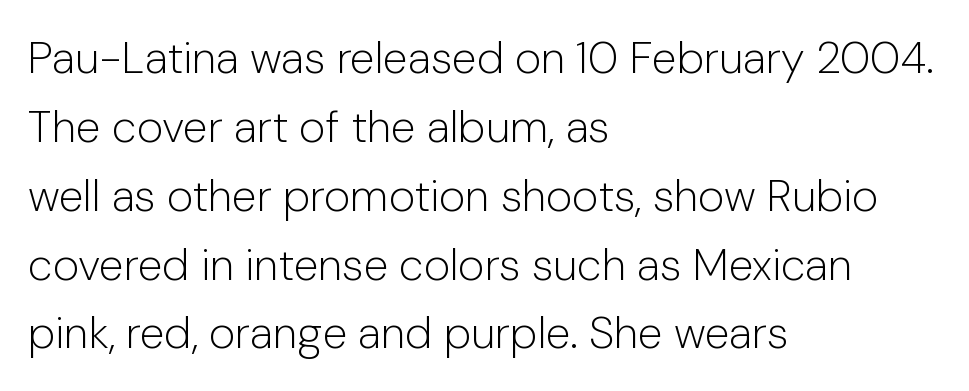
The image shows 45 px light sans-serif type, upright; set left-aligned, normal line spacing (1.53x), normal letter spacing, not underlined; low stroke contrast and a medium x-height.
